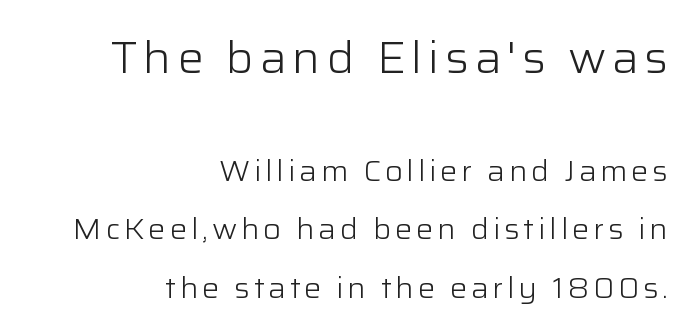
{"serif": "no", "italic": "no", "bold": "no", "weight": "light", "width": "normal", "stroke_contrast": "low", "x_height": "medium", "monospaced": "no", "underline": "no", "align": "right", "line_spacing": "loose", "line_spacing_ratio": 2.03, "larger_block": "first", "size_ratio": 1.52, "glyph_px": 44}
